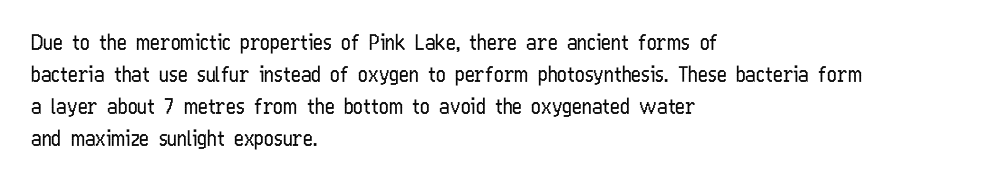
Q: Is the text bold? A: No.
Q: Is the text italic (slanted)? A: No, it is upright.
Q: Is the text underlined? A: No.
Q: How is the paragraph aligned? A: Left-aligned.
Q: Is the spacing between letters normal or unusually wide? A: Normal.
Q: Is the spacing between lines tight, normal or loose? A: Normal.
